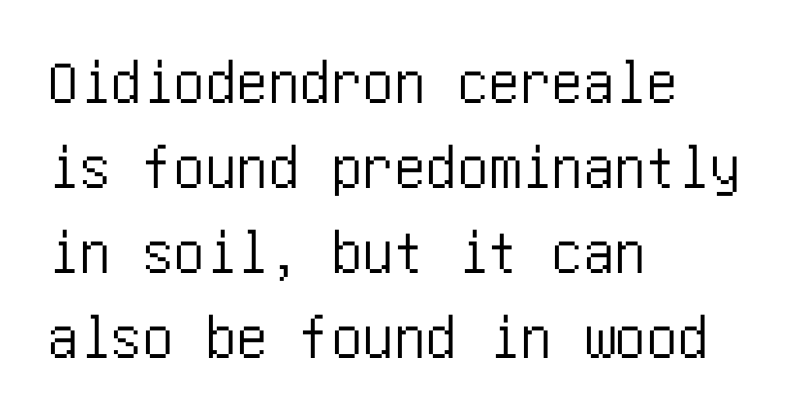
The image shows 63 px condensed sans-serif type, upright; set left-aligned, normal line spacing (1.35x), normal letter spacing, not underlined; low stroke contrast and a large x-height.
